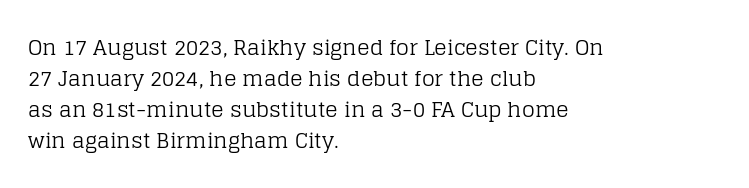
The image shows 21 px text type, upright; set left-aligned, normal line spacing (1.47x), normal letter spacing, not underlined.
